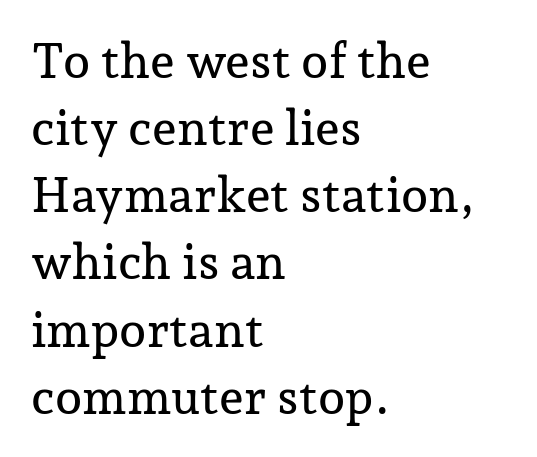
The image shows 49 px serif type, upright; set left-aligned, normal line spacing (1.37x), normal letter spacing, not underlined; low stroke contrast and a medium x-height.
